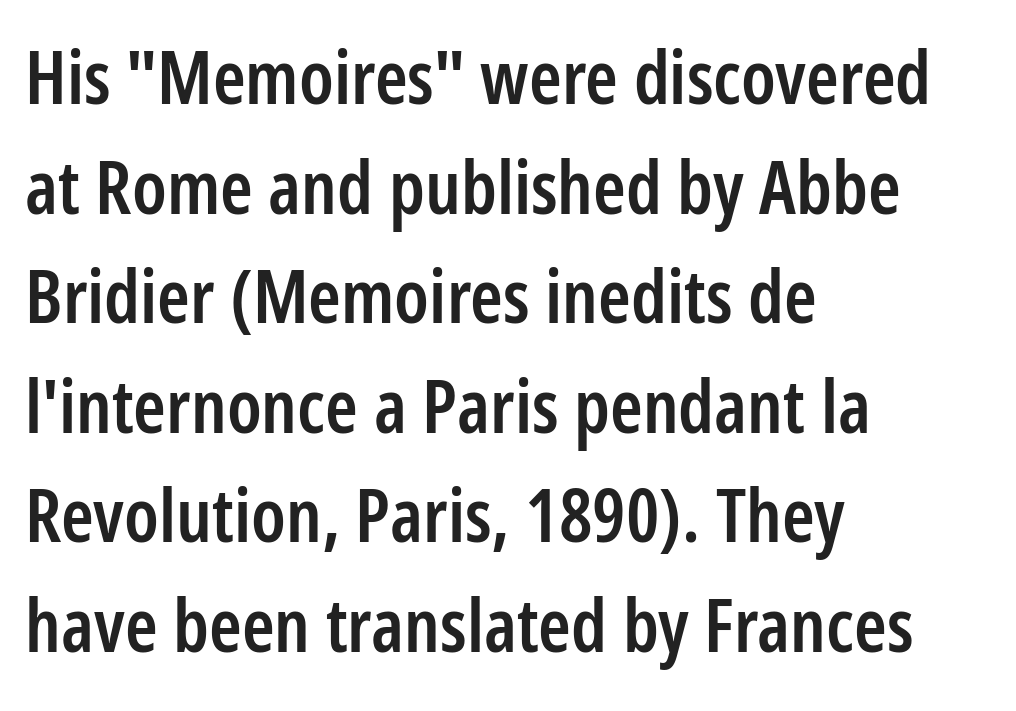
The image shows 74 px semibold, condensed sans-serif type, upright; set left-aligned, normal line spacing (1.48x), normal letter spacing, not underlined; low stroke contrast and a medium x-height.
